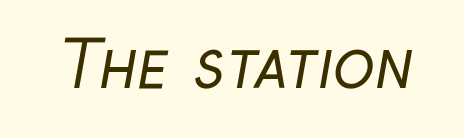
Q: Is the text bold? A: No.
Q: Is the typeface a serif or a sans-serif typeface? A: Sans-serif.
Q: Is the text underlined? A: No.
Q: Is the spacing between letters normal or unusually wide? A: Normal.
Q: Width (condensed, normal, or wide)? A: Condensed.
Q: Stroke contrast? A: Low.
Q: x-height? A: Medium.
Q: Monospaced? A: No.
